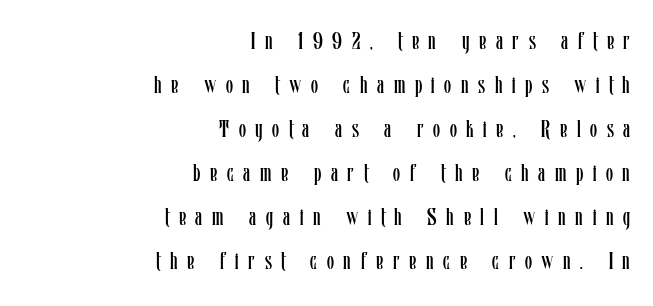
{"italic": "no", "bold": "no", "underline": "no", "align": "right", "line_spacing": "loose", "line_spacing_ratio": 1.91, "letter_spacing": "wide", "letter_spacing_em": 0.42, "glyph_px": 23}
